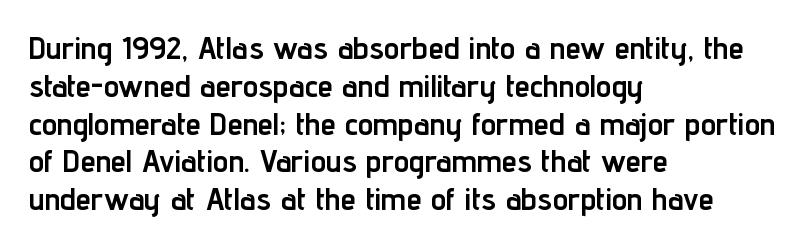
Q: Is the text bold? A: Yes.
Q: Is the text italic (slanted)? A: No, it is upright.
Q: Is the typeface a serif or a sans-serif typeface? A: Sans-serif.
Q: Is the text underlined? A: No.
Q: How is the paragraph aligned? A: Left-aligned.
Q: Is the spacing between letters normal or unusually wide? A: Normal.
Q: Width (condensed, normal, or wide)? A: Condensed.
Q: Stroke contrast? A: Low.
Q: x-height? A: Medium.
Q: Monospaced? A: No.
